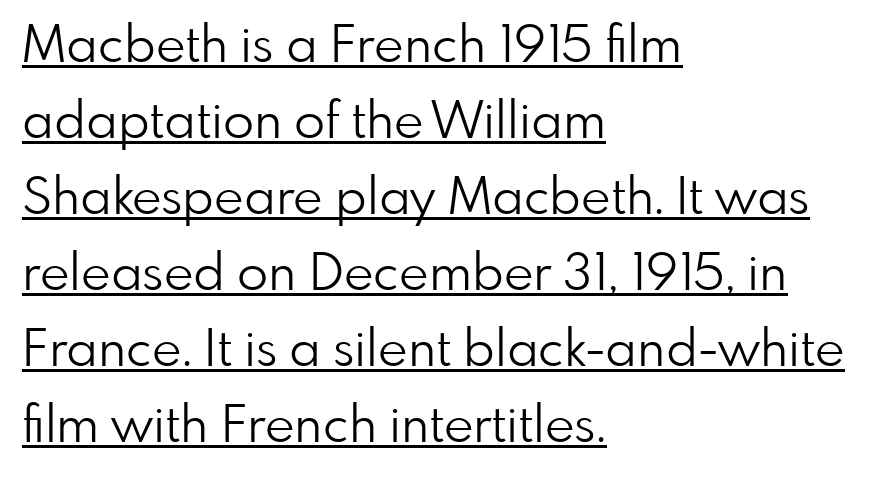
Q: Is the text bold? A: No.
Q: Is the text italic (slanted)? A: No, it is upright.
Q: Is the typeface a serif or a sans-serif typeface? A: Sans-serif.
Q: Is the text underlined? A: Yes.
Q: How is the paragraph aligned? A: Left-aligned.
Q: Is the spacing between letters normal or unusually wide? A: Normal.
Q: Is the spacing between lines tight, normal or loose? A: Normal.
Q: Width (condensed, normal, or wide)? A: Normal.
Q: Stroke contrast? A: Low.
Q: x-height? A: Small.
Q: Monospaced? A: No.
